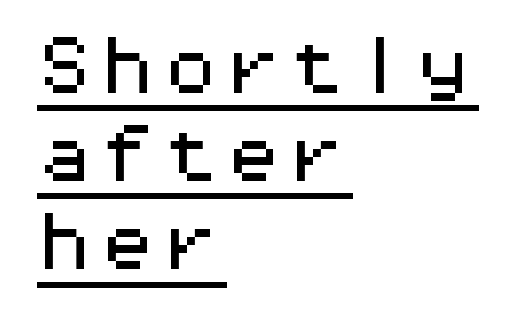
Q: Is the text italic (slanted)? A: No, it is upright.
Q: Is the typeface a serif or a sans-serif typeface? A: Sans-serif.
Q: Is the text underlined? A: Yes.
Q: How is the paragraph aligned? A: Left-aligned.
Q: Is the spacing between letters normal or unusually wide? A: Normal.
Q: Is the spacing between lines tight, normal or loose? A: Normal.
Q: Width (condensed, normal, or wide)? A: Wide.
Q: Stroke contrast? A: Medium.
Q: x-height? A: Medium.
Q: Monospaced? A: Yes.
